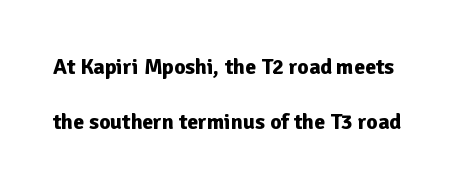
{"italic": "no", "bold": "yes", "underline": "no", "line_spacing": "loose", "line_spacing_ratio": 2.5, "letter_spacing": "normal", "letter_spacing_em": 0.0, "glyph_px": 22}
